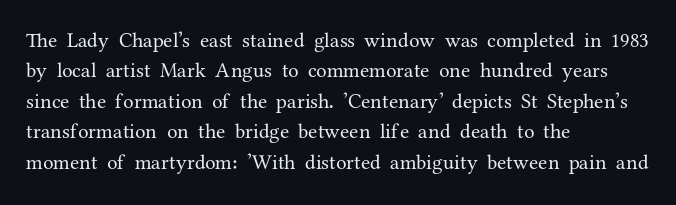
Letter spacing: default. Ink coverage per letter is moderate at most. The rag falls on the right side of this text block. Descenders are the only things crossing below the line. This block has exactly the height ordinary leading produces. This is the regular roman posture of the typeface.
